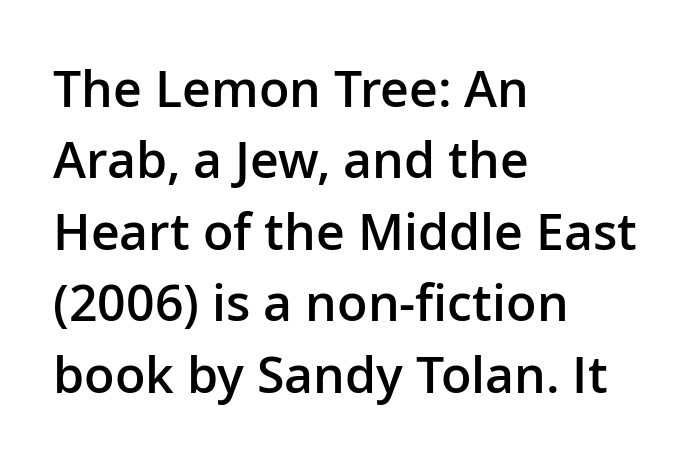
Nothing sits at the stroke ends, so this counts as sans-serif. What stands out about the letter spacing? Nothing — it is the standard amount. Characters remain perfectly vertical along every line. The glyphs are unaccompanied by any horizontal stroke below them. Strokes here are thickened, but only to semibold level. Honestly, the row spacing looks completely unremarkable.
